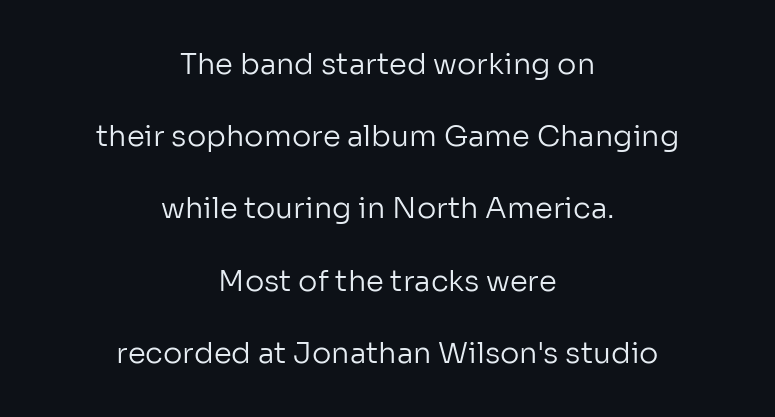
No feet cap the strokes, marking this as sans-serif type. This is roman type, the default non-slanted kind. The rag falls on both sides of this text block equally. Underline: absent.
